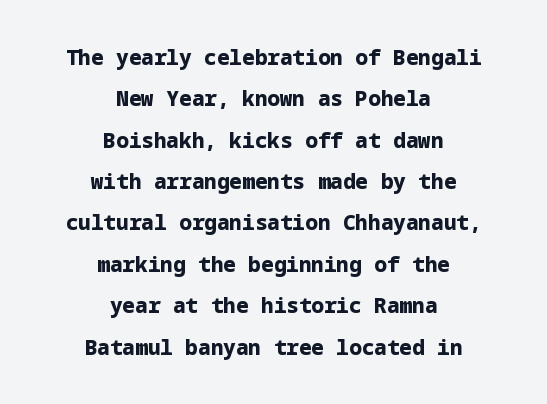
{"italic": "no", "bold": "yes", "underline": "no", "align": "center", "line_spacing": "loose", "line_spacing_ratio": 1.97, "letter_spacing": "normal", "letter_spacing_em": 0.0, "glyph_px": 21}
